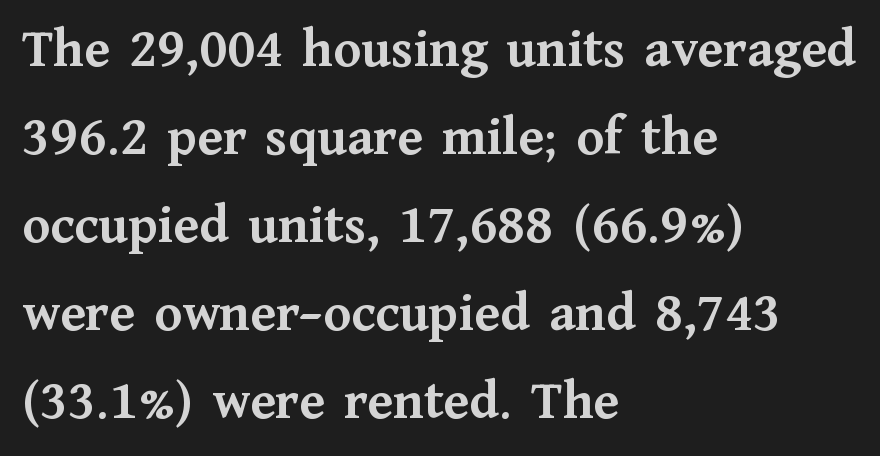
{"serif": "yes", "italic": "no", "bold": "yes", "weight": "semibold", "width": "normal", "stroke_contrast": "medium", "x_height": "medium", "monospaced": "no", "underline": "no", "align": "left", "line_spacing": "normal", "line_spacing_ratio": 1.57, "letter_spacing": "normal", "letter_spacing_em": 0.0, "glyph_px": 56}
